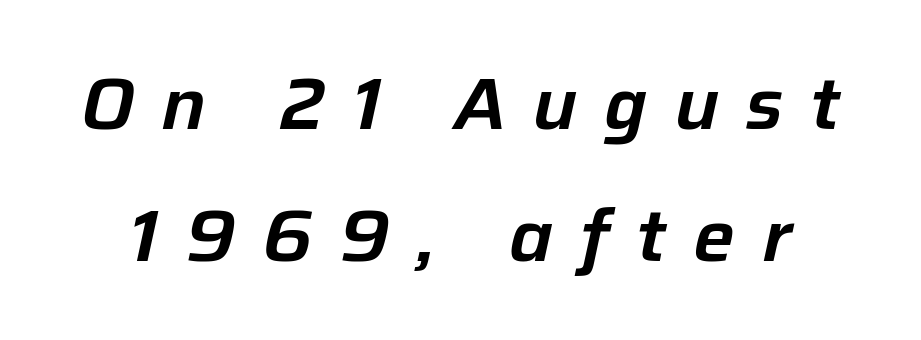
Q: Is the text italic (slanted)? A: Yes, it leans right by about 12 degrees.
Q: Is the text underlined? A: No.
Q: Is the spacing between letters normal or unusually wide? A: Unusually wide.
Q: Width (condensed, normal, or wide)? A: Normal.
Q: Stroke contrast? A: Low.
Q: x-height? A: Medium.
Q: Monospaced? A: No.
